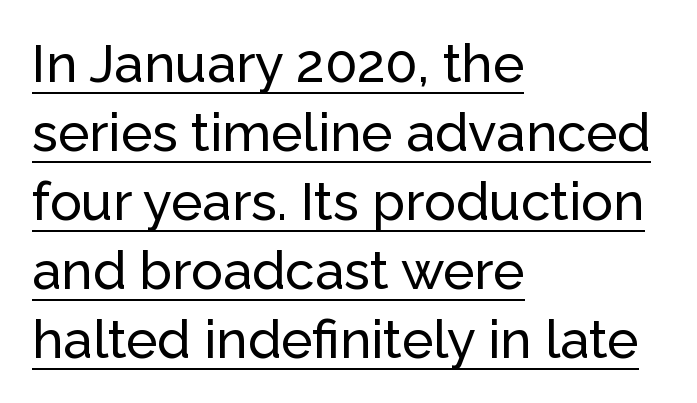
The image shows 53 px sans-serif type, upright; set left-aligned, normal line spacing (1.3x), normal letter spacing, underlined; low stroke contrast and a medium x-height.
